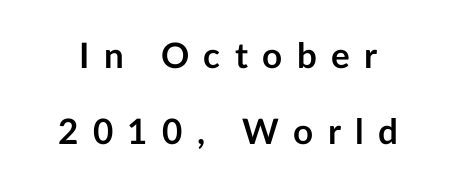
Q: Is the text bold? A: Yes.
Q: Is the text italic (slanted)? A: No, it is upright.
Q: Is the typeface a serif or a sans-serif typeface? A: Sans-serif.
Q: Is the text underlined? A: No.
Q: Is the spacing between letters normal or unusually wide? A: Unusually wide.
Q: Is the spacing between lines tight, normal or loose? A: Loose.
Q: Width (condensed, normal, or wide)? A: Normal.
Q: Stroke contrast? A: Low.
Q: x-height? A: Medium.
Q: Monospaced? A: No.
